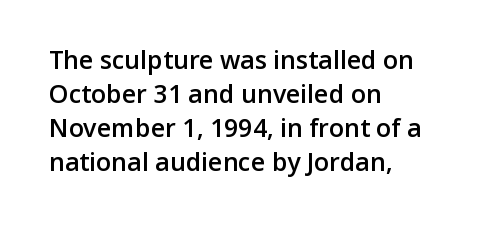
The image shows 25 px text type, upright; set left-aligned, normal line spacing (1.36x), normal letter spacing, not underlined.
